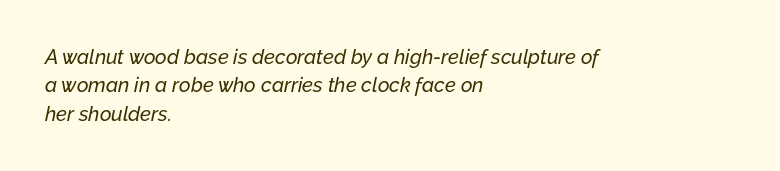
Q: Is the text italic (slanted)? A: Yes, it leans right by about 12 degrees.
Q: Is the text underlined? A: No.
Q: How is the paragraph aligned? A: Left-aligned.
Q: Is the spacing between letters normal or unusually wide? A: Normal.
Q: Is the spacing between lines tight, normal or loose? A: Normal.
